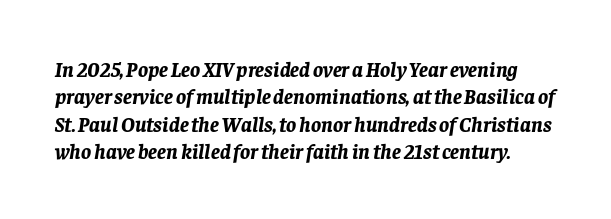
The image shows 21 px bold type, italic (leaning right); set normal line spacing (1.3x), normal letter spacing, not underlined.
